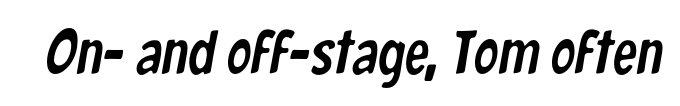
Q: Is the typeface a serif or a sans-serif typeface? A: Sans-serif.
Q: Is the text underlined? A: No.
Q: Is the spacing between letters normal or unusually wide? A: Normal.
Q: Width (condensed, normal, or wide)? A: Condensed.
Q: Stroke contrast? A: Low.
Q: x-height? A: Medium.
Q: Monospaced? A: No.
